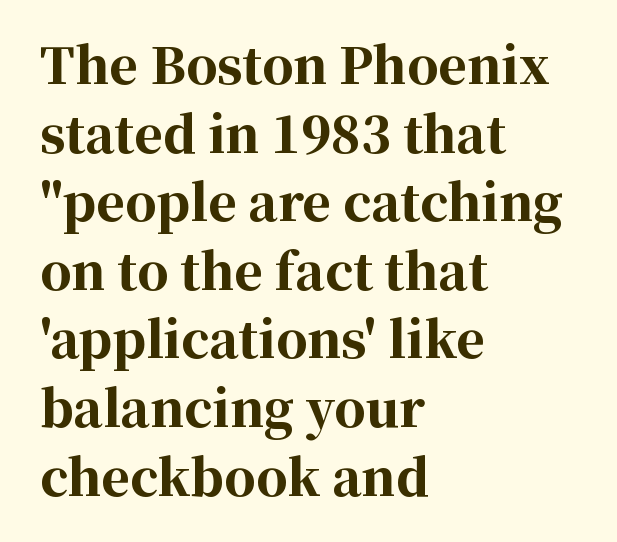
Q: Is the text bold? A: Yes.
Q: Is the text italic (slanted)? A: No, it is upright.
Q: Is the typeface a serif or a sans-serif typeface? A: Serif.
Q: Is the text underlined? A: No.
Q: How is the paragraph aligned? A: Left-aligned.
Q: Is the spacing between letters normal or unusually wide? A: Normal.
Q: Is the spacing between lines tight, normal or loose? A: Normal.
Q: Width (condensed, normal, or wide)? A: Normal.
Q: Stroke contrast? A: High.
Q: x-height? A: Medium.
Q: Monospaced? A: No.
